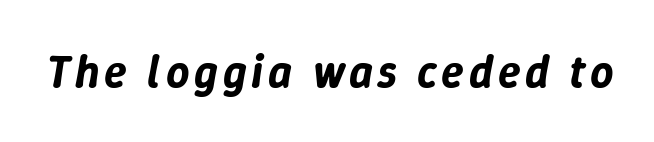
Compared with ordinary roman type, these characters are visibly tilted. Descenders hang freely into open space. Do the characters align in a grid? No, the font is proportional.
